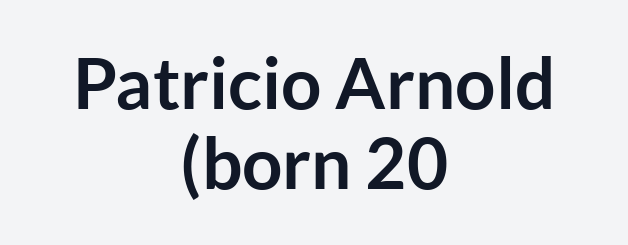
Q: Is the text bold? A: Yes.
Q: Is the text italic (slanted)? A: No, it is upright.
Q: Is the typeface a serif or a sans-serif typeface? A: Sans-serif.
Q: Is the text underlined? A: No.
Q: How is the paragraph aligned? A: Centered.
Q: Is the spacing between letters normal or unusually wide? A: Normal.
Q: Is the spacing between lines tight, normal or loose? A: Tight.
Q: Width (condensed, normal, or wide)? A: Normal.
Q: Stroke contrast? A: Low.
Q: x-height? A: Medium.
Q: Monospaced? A: No.
